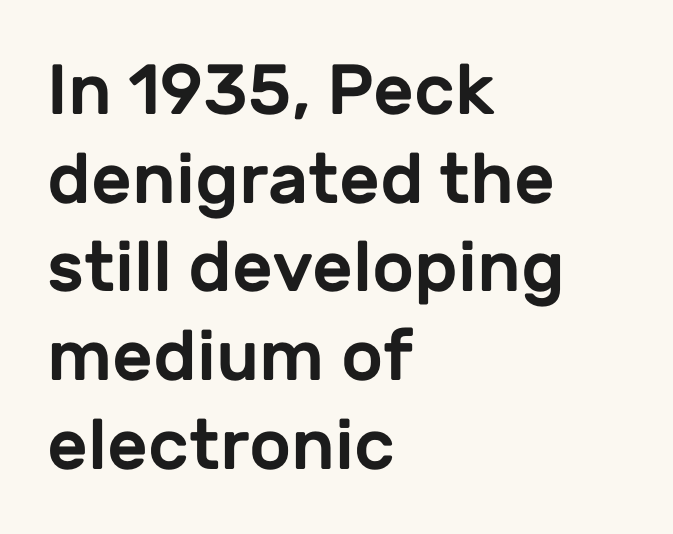
Q: Is the text italic (slanted)? A: No, it is upright.
Q: Is the typeface a serif or a sans-serif typeface? A: Sans-serif.
Q: Is the text underlined? A: No.
Q: How is the paragraph aligned? A: Left-aligned.
Q: Is the spacing between letters normal or unusually wide? A: Normal.
Q: Is the spacing between lines tight, normal or loose? A: Normal.
Q: Width (condensed, normal, or wide)? A: Normal.
Q: Stroke contrast? A: Low.
Q: x-height? A: Medium.
Q: Monospaced? A: No.
